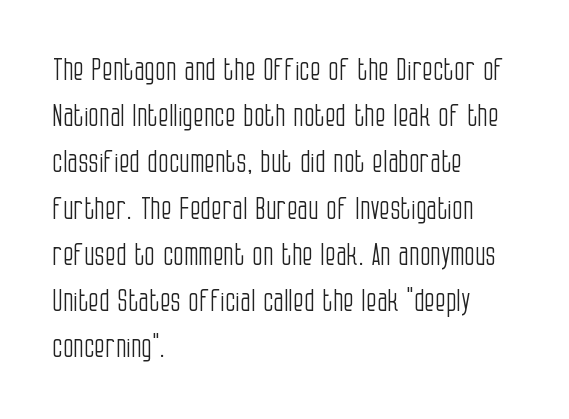
The image shows 31 px light, condensed sans-serif type, upright; set left-aligned, normal line spacing (1.49x), normal letter spacing, not underlined; low stroke contrast and a large x-height.
